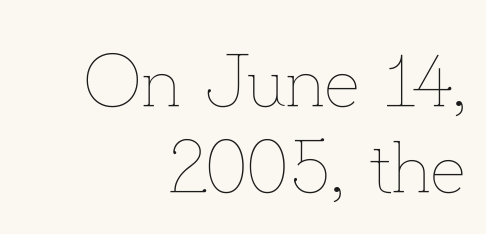
The image shows 75 px thin type, upright; set right-aligned, tight line spacing (1.15x), normal letter spacing, not underlined; low stroke contrast and a small x-height.
